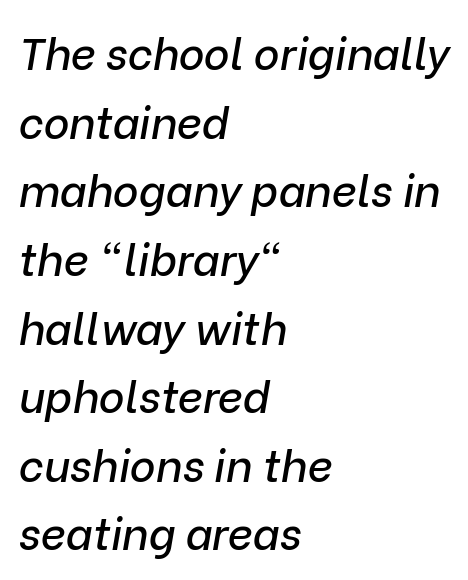
{"italic": "yes", "lean": "right", "slant_degrees": 9, "width": "normal", "stroke_contrast": "low", "x_height": "medium", "monospaced": "no", "underline": "no", "align": "left", "line_spacing": "normal", "line_spacing_ratio": 1.56, "letter_spacing": "normal", "letter_spacing_em": 0.0, "glyph_px": 44}
